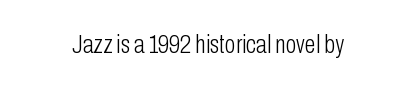
Q: Is the text bold? A: No.
Q: Is the text italic (slanted)? A: No, it is upright.
Q: Is the text underlined? A: No.
Q: Is the spacing between letters normal or unusually wide? A: Normal.
